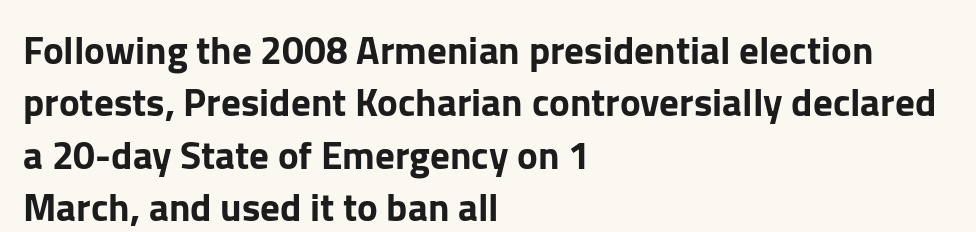
The image shows 39 px sans-serif type, upright; set left-aligned, normal line spacing (1.34x), normal letter spacing, not underlined; low stroke contrast and a medium x-height.
